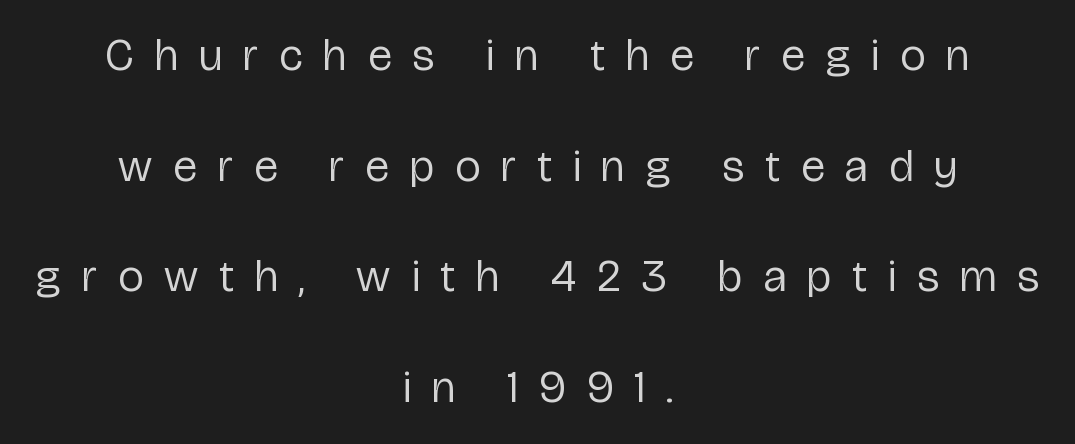
The image shows 45 px regular-weight, condensed sans-serif type, upright; set centered, loose line spacing (2.46x), unusually wide letter spacing (+0.47 em), not underlined; low stroke contrast and a medium x-height.
